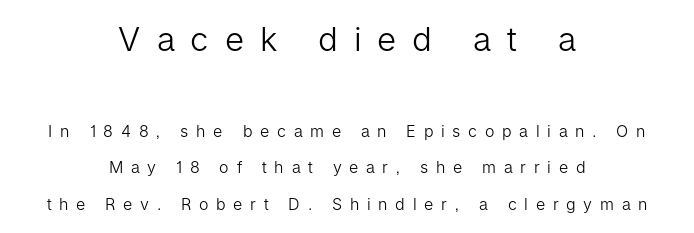
Spacing between characters has been opened up far beyond the box default. The rendering uses natural spacing where letterforms have individual widths. No chunkiness to these letters — they're not bold. The rendering shrinks the type as you move from the upper chunk to the lower.
